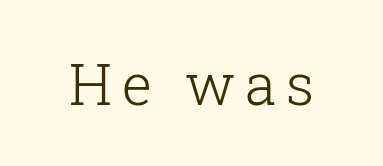
The space beneath each line is pristine and unruled. Counters stay open thanks to moderate or lighter strokes. Varying glyph widths throughout — classic text-font behaviour. To sum up the face: it has serifs. The typography opts for an upright posture over an oblique one.
